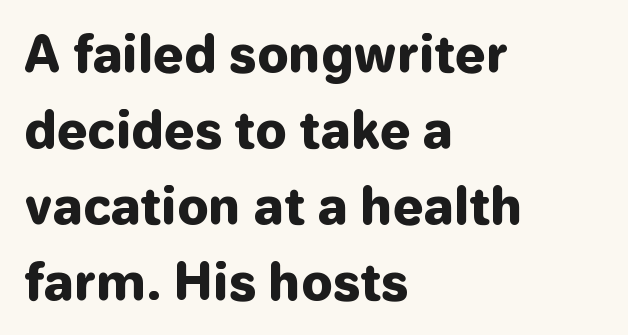
{"serif": "no", "italic": "no", "bold": "yes", "weight": "heavy", "width": "normal", "stroke_contrast": "low", "x_height": "medium", "monospaced": "no", "underline": "no", "align": "left", "line_spacing": "normal", "line_spacing_ratio": 1.55, "letter_spacing": "normal", "letter_spacing_em": 0.0, "glyph_px": 49}
